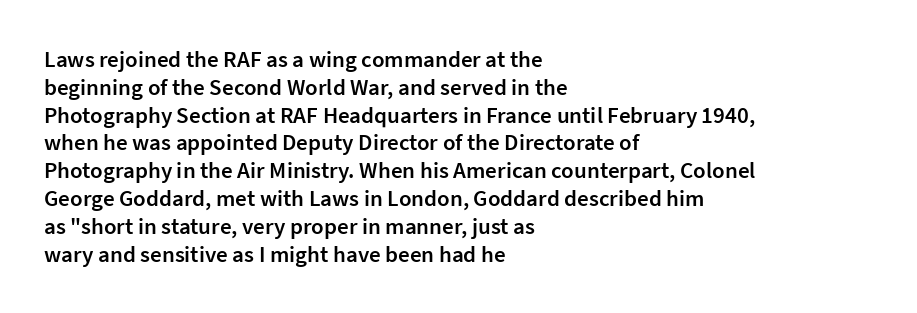
Q: Is the text bold? A: Semi-bold.
Q: Is the text italic (slanted)? A: No, it is upright.
Q: Is the text underlined? A: No.
Q: How is the paragraph aligned? A: Left-aligned.
Q: Is the spacing between letters normal or unusually wide? A: Normal.
